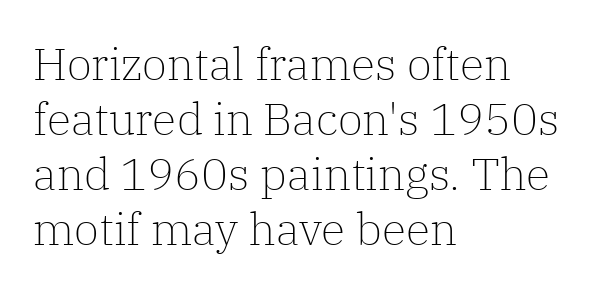
The image shows 45 px light serif type, upright; set left-aligned, line spacing 1.22x, normal letter spacing, not underlined; low stroke contrast and a medium x-height.
